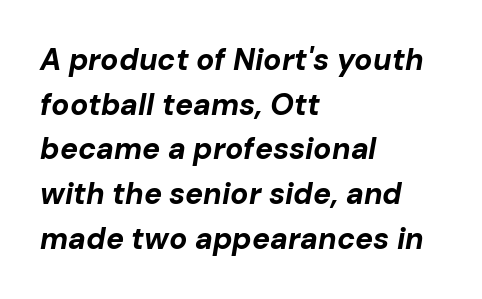
{"italic": "yes", "lean": "right", "slant_degrees": 10, "bold": "yes", "weight": "bold", "width": "normal", "stroke_contrast": "low", "x_height": "medium", "monospaced": "no", "underline": "no", "align": "left", "line_spacing": "normal", "line_spacing_ratio": 1.49, "letter_spacing": "normal", "letter_spacing_em": 0.0, "glyph_px": 30}
